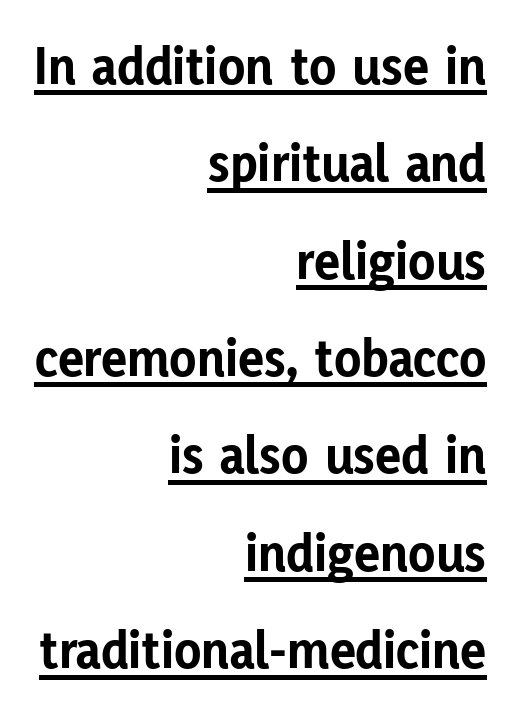
Nothing sits at the stroke ends, so this counts as sans-serif. In terms of letterspacing, this is plain default setting. The rendering anchors every line to the right-hand side. Underlined type. A dark, heavy texture on the line: the type is bold.
